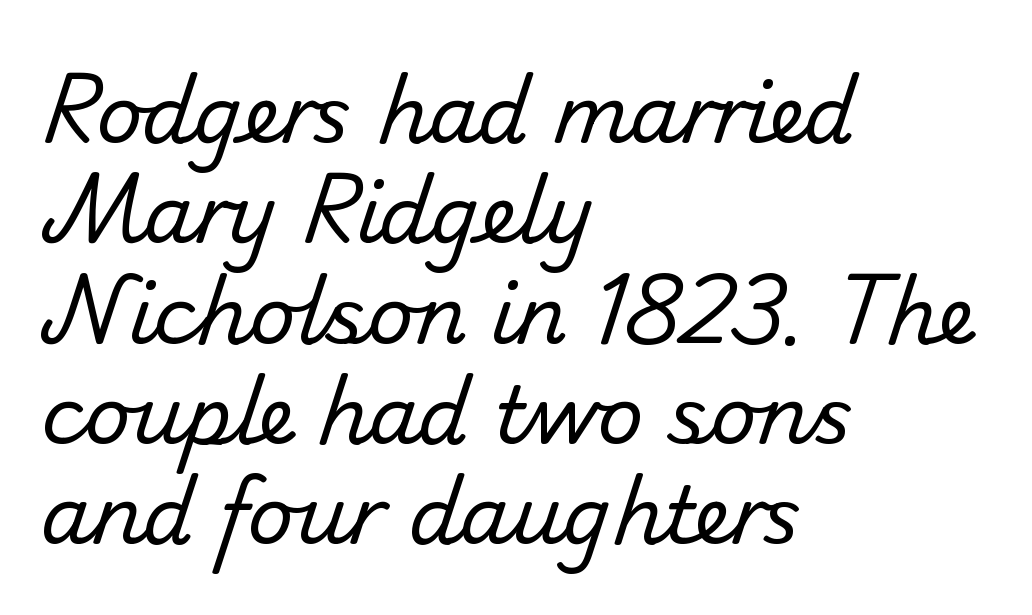
Q: Is the text bold? A: No.
Q: Is the typeface a serif or a sans-serif typeface? A: Sans-serif.
Q: Is the text underlined? A: No.
Q: How is the paragraph aligned? A: Left-aligned.
Q: Is the spacing between letters normal or unusually wide? A: Normal.
Q: Is the spacing between lines tight, normal or loose? A: Normal.
Q: Width (condensed, normal, or wide)? A: Normal.
Q: Stroke contrast? A: Low.
Q: x-height? A: Small.
Q: Monospaced? A: No.
